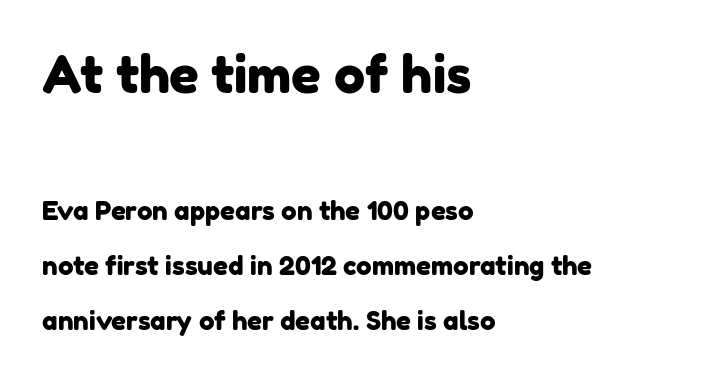
These lines keep a tight, regular rhythm from letter to letter. Type without underlining. Are there feet on the stems? There aren't — it's a sans. Scale decreases going downward across the two blocks. Horizontally, the lines are justified to the leading edge only.
